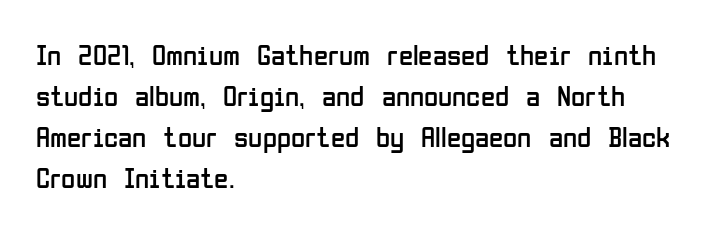
Q: Is the text bold? A: No.
Q: Is the text italic (slanted)? A: No, it is upright.
Q: Is the typeface a serif or a sans-serif typeface? A: Sans-serif.
Q: Is the text underlined? A: No.
Q: How is the paragraph aligned? A: Left-aligned.
Q: Is the spacing between letters normal or unusually wide? A: Normal.
Q: Is the spacing between lines tight, normal or loose? A: Normal.
Q: Width (condensed, normal, or wide)? A: Condensed.
Q: Stroke contrast? A: Low.
Q: x-height? A: Medium.
Q: Monospaced? A: No.
